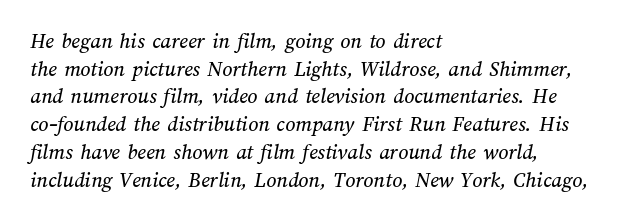
{"underline": "no", "align": "left", "line_spacing": "normal", "line_spacing_ratio": 1.26, "letter_spacing": "normal", "letter_spacing_em": 0.0, "glyph_px": 22}
